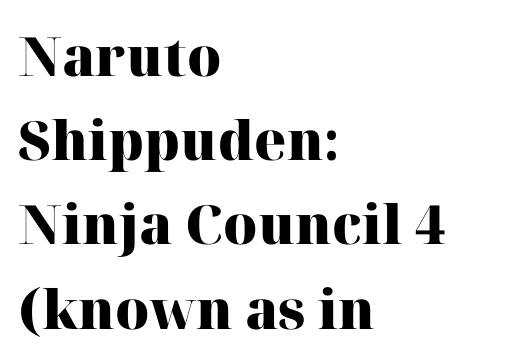
The image shows 54 px heavy serif type, upright; set left-aligned, normal line spacing (1.56x), normal letter spacing, not underlined; high stroke contrast and a medium x-height.
